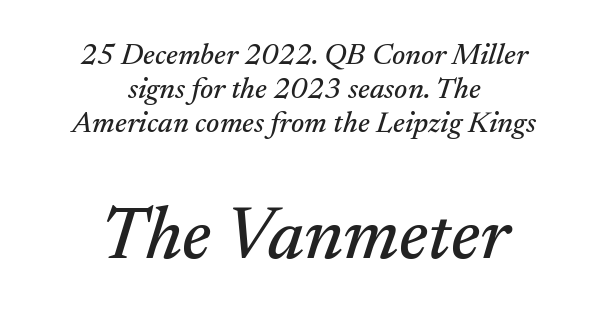
The image shows 74 px serif type, italic (leaning right); set centered, tight line spacing (1.14x), normal letter spacing, not underlined; the second (bottom) block is 2.47x larger; medium stroke contrast and a small x-height.
